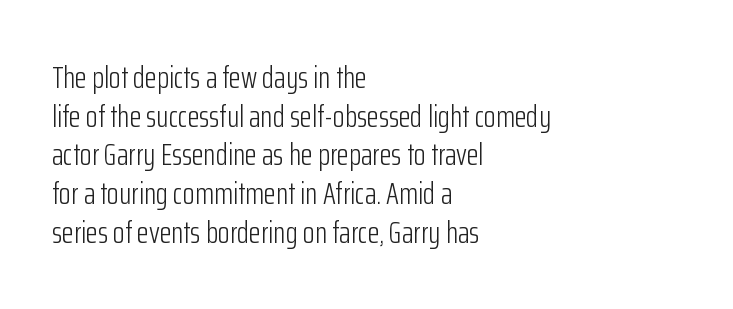
There is no visible air inserted between adjacent glyphs. What's the leading like? Ordinary, nothing unusual. Serifs: no, the terminals of the letterforms are clean. The rendering uses natural spacing where letterforms have individual widths. A bare baseline throughout the passage. No letter is thick-stroked: the sample isn't bold.
